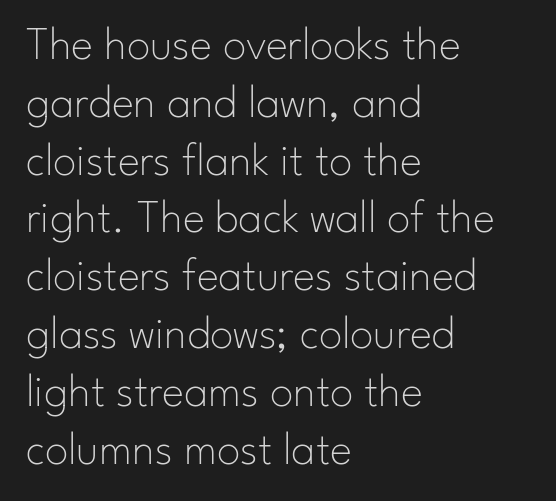
The image shows 47 px thin sans-serif type, upright; set left-aligned, line spacing 1.23x, normal letter spacing, not underlined; low stroke contrast and a small x-height.
